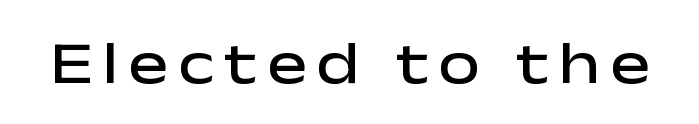
{"serif": "no", "italic": "no", "bold": "semi", "weight": "semibold", "width": "wide", "stroke_contrast": "low", "x_height": "medium", "monospaced": "no", "underline": "no", "glyph_px": 60}
